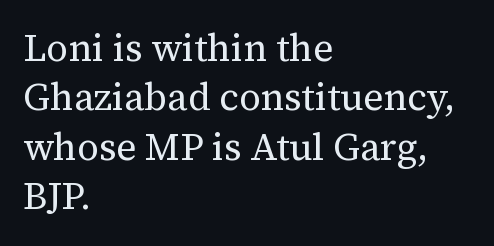
Q: Is the text bold? A: No.
Q: Is the text italic (slanted)? A: No, it is upright.
Q: Is the typeface a serif or a sans-serif typeface? A: Serif.
Q: Is the text underlined? A: No.
Q: How is the paragraph aligned? A: Left-aligned.
Q: Is the spacing between letters normal or unusually wide? A: Normal.
Q: Is the spacing between lines tight, normal or loose? A: Normal.
Q: Width (condensed, normal, or wide)? A: Normal.
Q: Stroke contrast? A: Medium.
Q: x-height? A: Medium.
Q: Monospaced? A: No.
